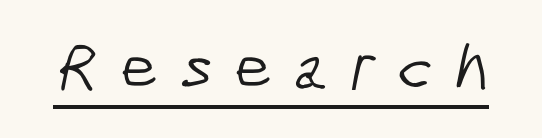
The image shows 67 px light, condensed sans-serif type; set unusually wide letter spacing (+0.32 em), underlined; low stroke contrast and a medium x-height.
